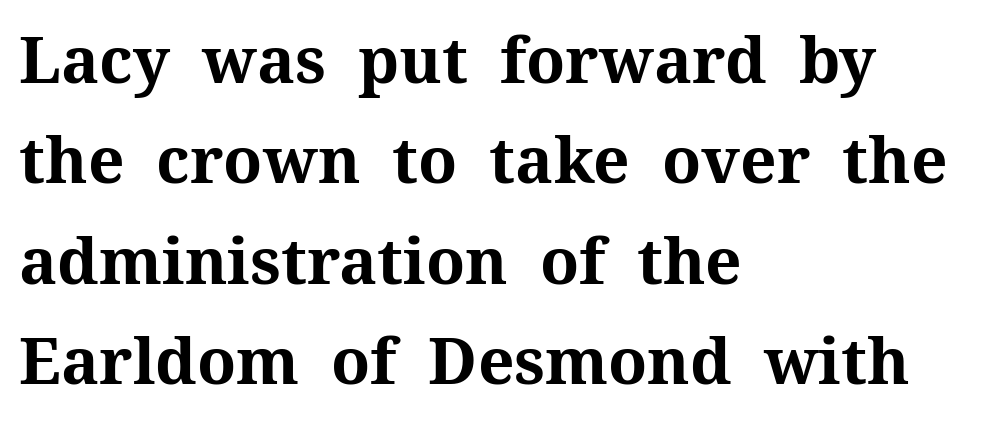
The rendering keeps characters at their native spacing. Proportional: the letters do not fall into vertical columns. Horizontal bands of white between lines are of average thickness. Emphasis by weight is at full strength: bold. Examine the stroke ends and you'll spot serifs.
